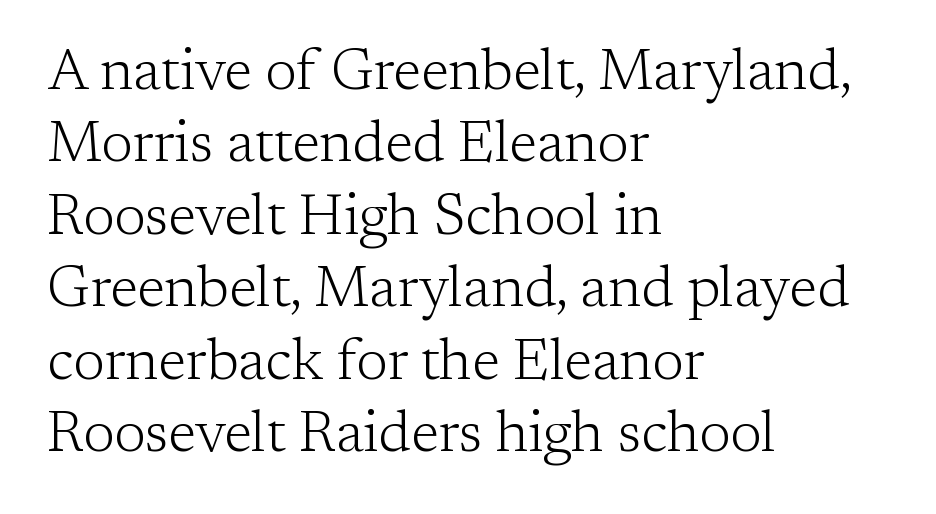
The image shows 57 px light serif type, upright; set left-aligned, normal line spacing (1.27x), normal letter spacing, not underlined; low stroke contrast and a medium x-height.
